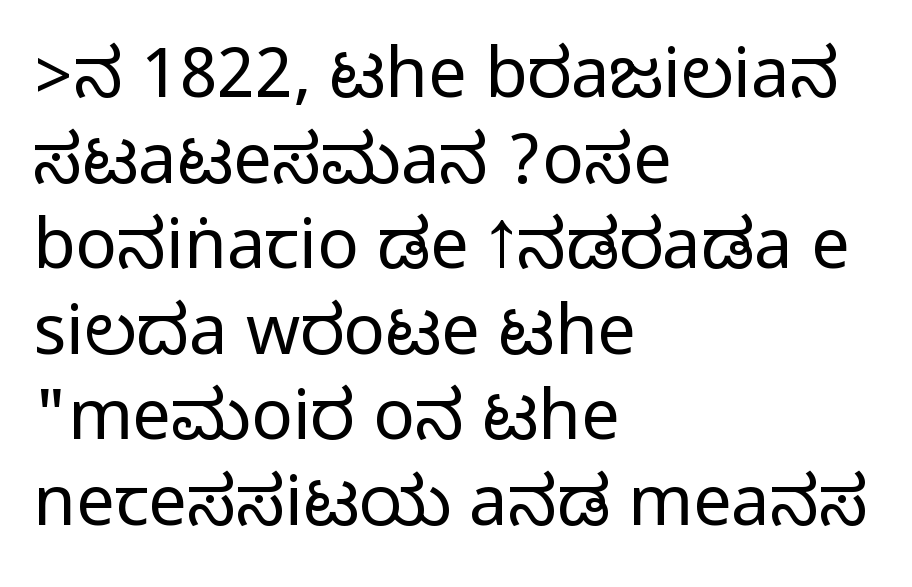
{"serif": "no", "italic": "no", "width": "condensed", "stroke_contrast": "medium", "monospaced": "no", "underline": "no", "align": "left", "line_spacing_ratio": 1.24, "letter_spacing": "normal", "letter_spacing_em": 0.0, "glyph_px": 69}
